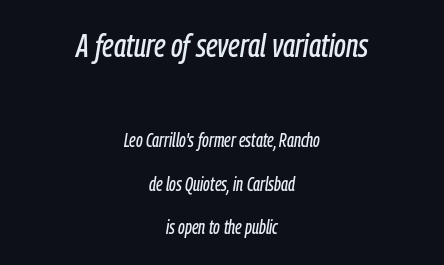
{"italic": "yes", "lean": "right", "slant_degrees": 9, "width": "condensed", "stroke_contrast": "low", "x_height": "medium", "monospaced": "no", "underline": "no", "align": "center", "line_spacing": "loose", "line_spacing_ratio": 2.31, "letter_spacing": "normal", "letter_spacing_em": 0.0, "larger_block": "first", "size_ratio": 1.74, "glyph_px": 33}
